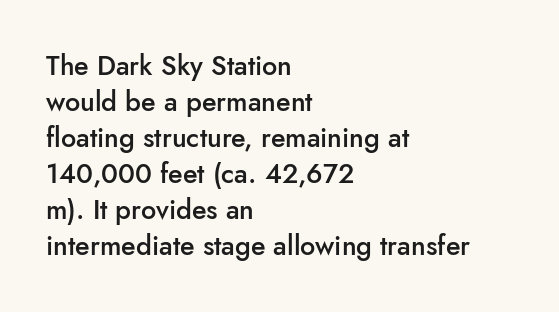
Does extra space separate the letters? No, they use regular spacing. Evenly set lines give the paragraph a standard silhouette. Nobody drew a line under any word here. Notice the strokes are somewhat thickened but not fully heavy: this is a semibold. Layout note: lines flush left.
